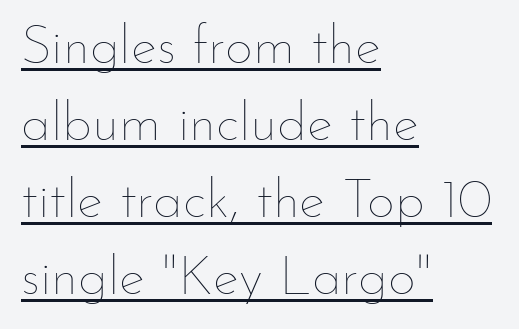
{"italic": "no", "bold": "no", "weight": "thin", "width": "normal", "stroke_contrast": "low", "x_height": "small", "monospaced": "no", "underline": "yes", "align": "left", "line_spacing": "normal", "line_spacing_ratio": 1.4, "letter_spacing": "normal", "letter_spacing_em": 0.0, "glyph_px": 55}
